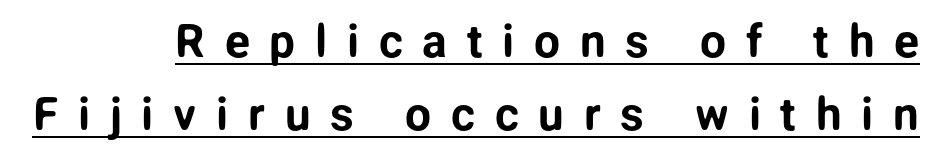
{"serif": "no", "italic": "no", "width": "normal", "stroke_contrast": "low", "x_height": "medium", "monospaced": "no", "underline": "yes", "line_spacing": "normal", "line_spacing_ratio": 1.58, "letter_spacing": "wide", "letter_spacing_em": 0.43, "glyph_px": 46}
